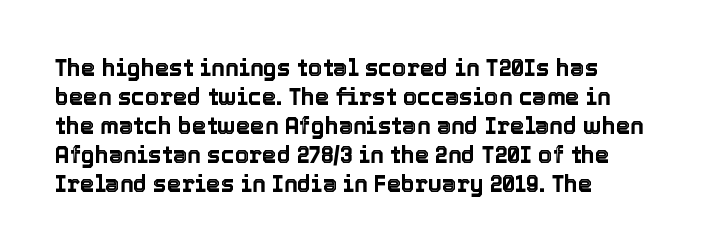
{"italic": "no", "underline": "no", "align": "left", "line_spacing": "normal", "line_spacing_ratio": 1.26, "letter_spacing": "normal", "letter_spacing_em": 0.0, "glyph_px": 23}
